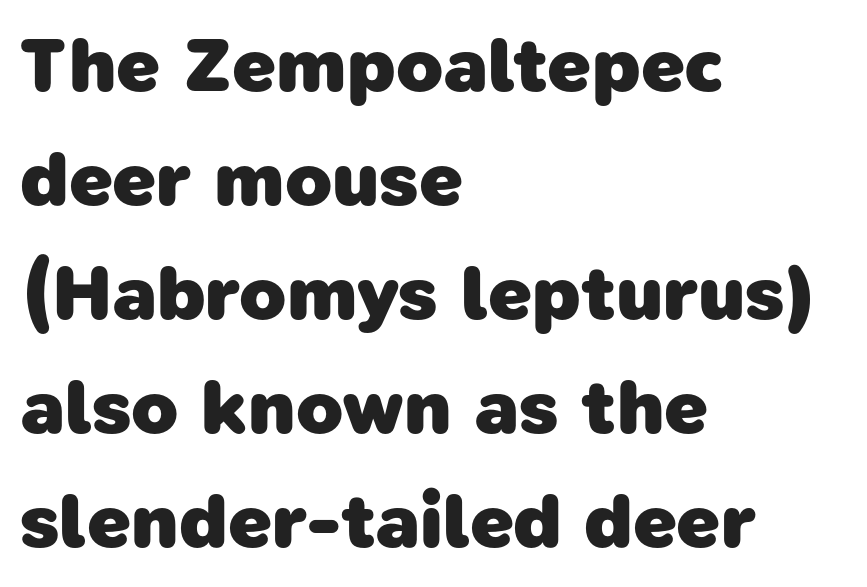
{"serif": "no", "bold": "yes", "weight": "heavy", "width": "normal", "stroke_contrast": "low", "x_height": "medium", "monospaced": "no", "underline": "no", "align": "left", "line_spacing": "normal", "line_spacing_ratio": 1.48, "letter_spacing": "normal", "letter_spacing_em": 0.0, "glyph_px": 77}
